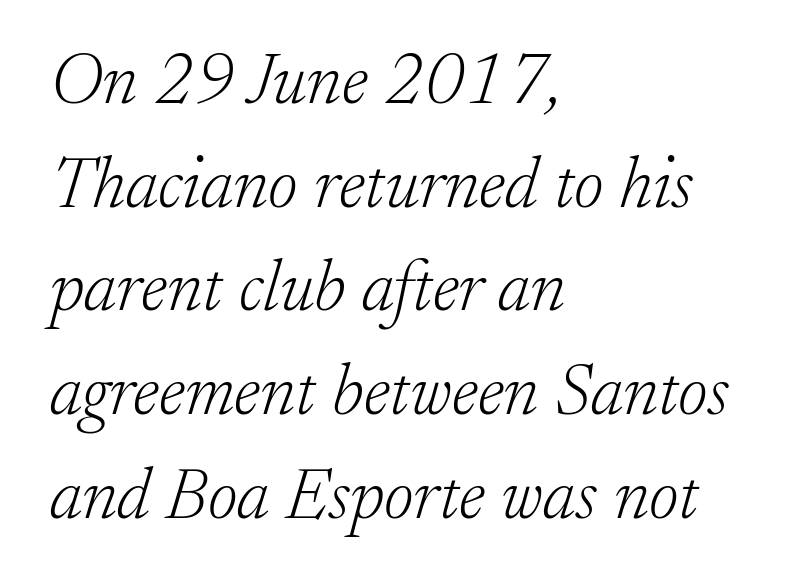
{"serif": "yes", "italic": "yes", "lean": "right", "slant_degrees": 17, "bold": "no", "weight": "light", "width": "normal", "stroke_contrast": "low", "x_height": "small", "monospaced": "no", "underline": "no", "align": "left", "line_spacing": "normal", "line_spacing_ratio": 1.44, "letter_spacing": "normal", "letter_spacing_em": 0.0, "glyph_px": 72}
